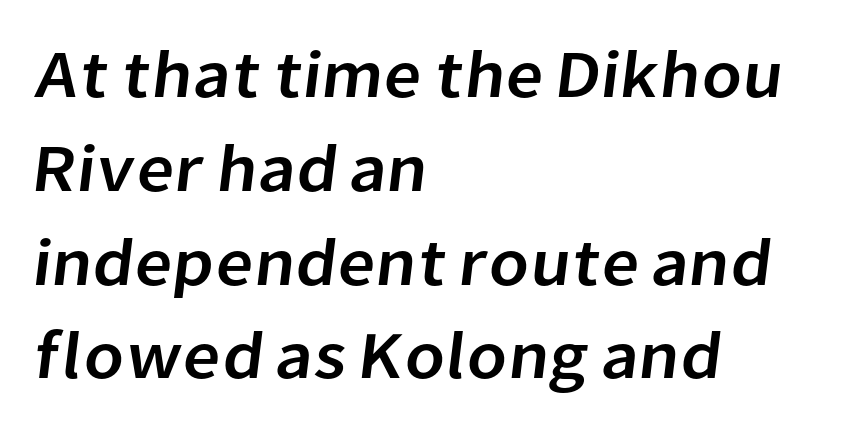
Nothing sits at the stroke ends, so this counts as sans-serif. The area under the type is left untouched. Line starts are locked; line ends wander. Looks like regular typesetting: each glyph gets only the width it needs. The space between consecutive lines is moderate.
